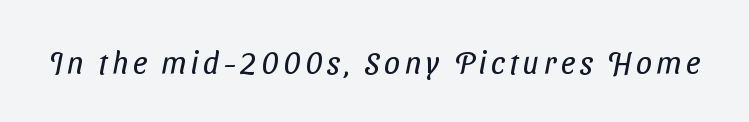
Q: Is the text bold? A: No.
Q: Is the typeface a serif or a sans-serif typeface? A: Sans-serif.
Q: Is the text underlined? A: No.
Q: Width (condensed, normal, or wide)? A: Condensed.
Q: Stroke contrast? A: Low.
Q: x-height? A: Medium.
Q: Monospaced? A: No.
